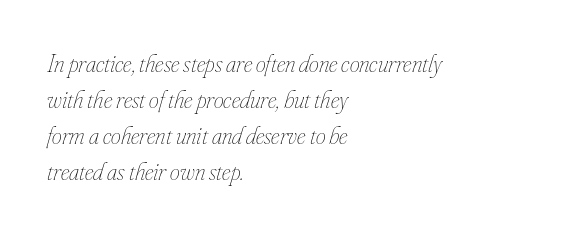
{"italic": "yes", "lean": "right", "slant_degrees": 16, "bold": "no", "underline": "no", "align": "left", "line_spacing": "normal", "line_spacing_ratio": 1.44, "letter_spacing": "normal", "letter_spacing_em": 0.0, "glyph_px": 25}
